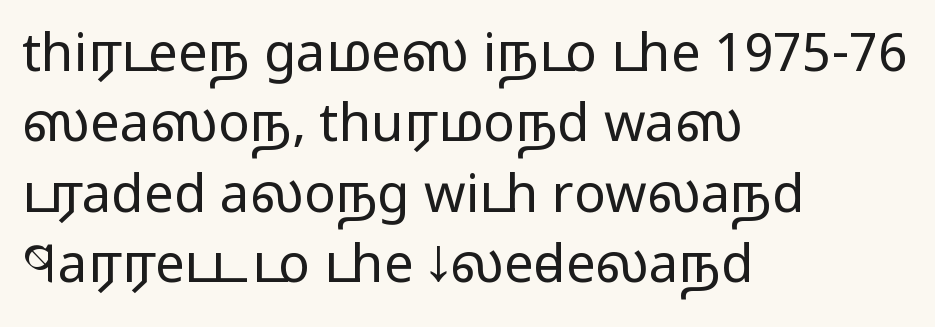
The image shows 53 px regular-weight, wide sans-serif type, upright; set left-aligned, normal line spacing (1.33x), normal letter spacing, not underlined; low stroke contrast and a medium x-height.
